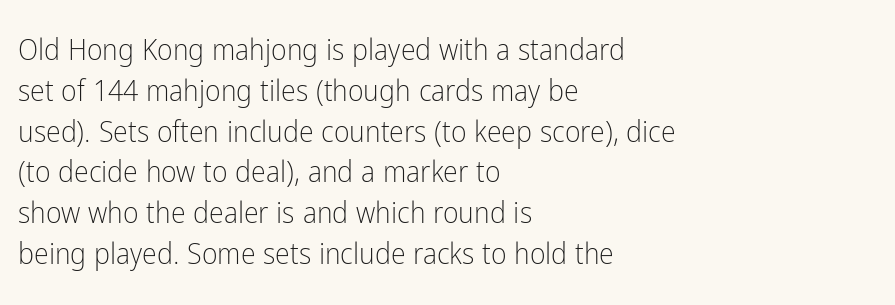
{"serif": "no", "italic": "no", "bold": "no", "weight": "light", "width": "condensed", "stroke_contrast": "low", "x_height": "medium", "monospaced": "no", "underline": "no", "align": "left", "line_spacing": "normal", "line_spacing_ratio": 1.36, "letter_spacing": "normal", "letter_spacing_em": 0.0, "glyph_px": 30}
